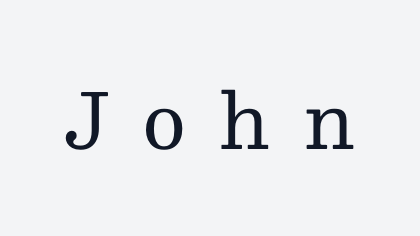
The image shows 76 px regular-weight serif type, upright; set unusually wide letter spacing (+0.43 em), not underlined; medium stroke contrast and a medium x-height.
